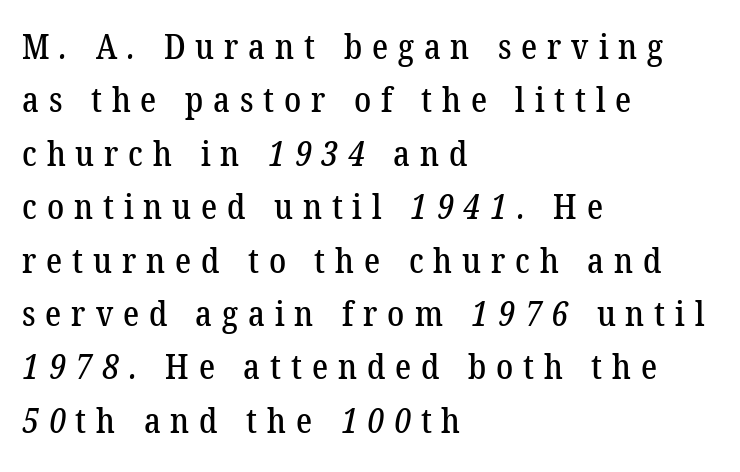
The image shows 34 px serif type; set left-aligned, normal line spacing (1.57x), unusually wide letter spacing (+0.29 em), not underlined; low stroke contrast and a medium x-height.
